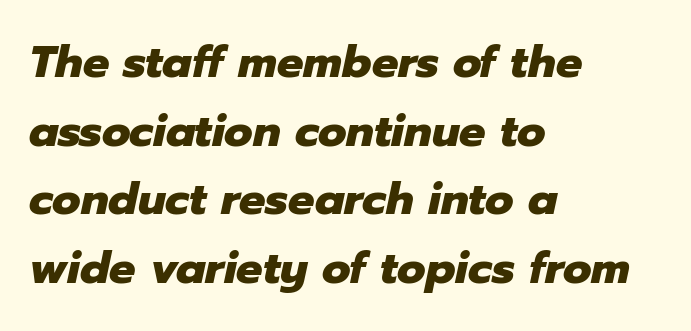
The image shows 44 px heavy type, italic (leaning right); set left-aligned, normal line spacing (1.56x), normal letter spacing, not underlined; low stroke contrast and a medium x-height.
